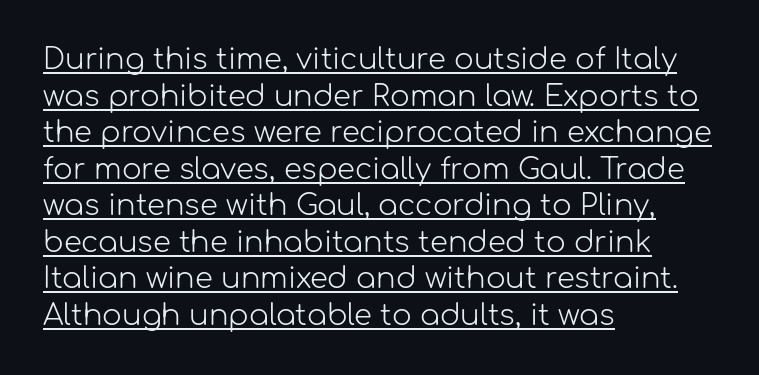
Regarding leading, the lines here are spaced in the standard way. These characters rest on top of a visible drawn line. Looks like regular typesetting: each glyph gets only the width it needs. The designer went with a sans here, leaving each stem footless. No heavy texture on the line: the type isn't bold. Nope, not italic — everything's standing straight.
